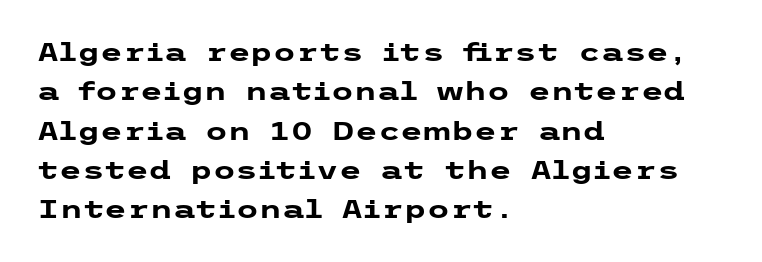
Typeset ragged right — the left edge is the straight one. The passage shown is not underscored anywhere. The lettering stays uniformly vertical, giving the passage a roman look. Short note: letters normally spaced.
